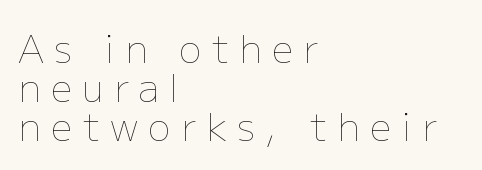
The image shows 38 px thin type, upright; set left-aligned, tight line spacing (1.02x), unusually wide letter spacing (+0.27 em), not underlined; low stroke contrast and a medium x-height.
